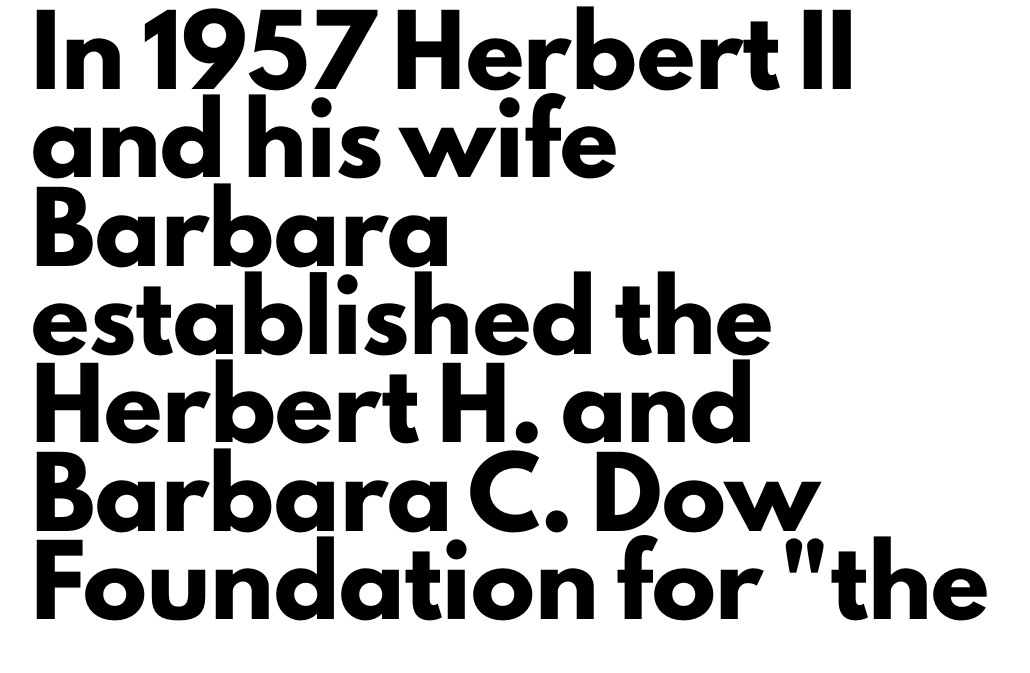
{"serif": "no", "italic": "no", "bold": "yes", "weight": "heavy", "width": "normal", "stroke_contrast": "low", "x_height": "small", "monospaced": "no", "underline": "no", "align": "left", "line_spacing": "normal", "line_spacing_ratio": 1.38, "letter_spacing": "normal", "letter_spacing_em": 0.0, "glyph_px": 64}
